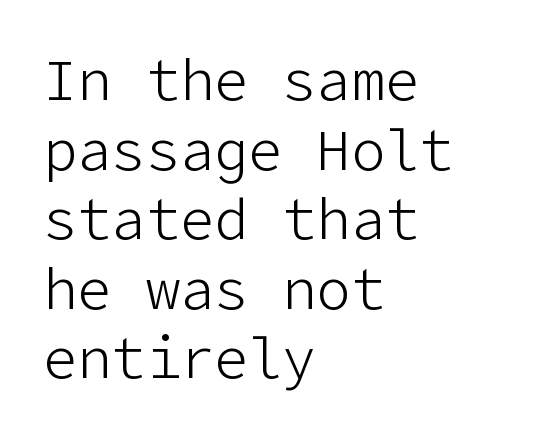
{"serif": "no", "italic": "no", "bold": "no", "weight": "light", "width": "normal", "stroke_contrast": "low", "x_height": "medium", "underline": "no", "align": "left", "line_spacing_ratio": 1.22, "letter_spacing": "normal", "letter_spacing_em": 0.0, "glyph_px": 57}
